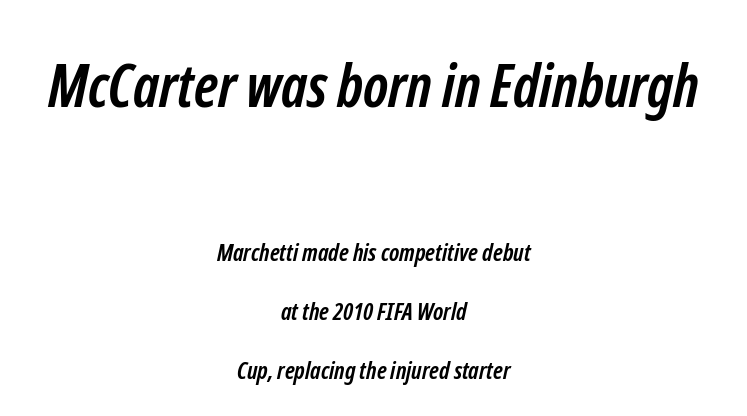
Looks like regular typesetting: each glyph gets only the width it needs. Standard letterfit; no display-style spreading of the glyphs. Is the type bold? Yes — the strokes are clearly thick and heavy. Compared with a flush-left layout, this one balances lines on the center instead.
